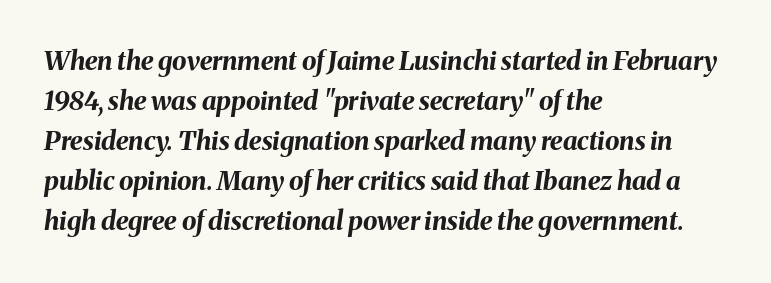
Stroke thickness is high; the sample reads as a true bold. Leftover space on each line is placed entirely after the last word. Does the leading feel generous? No, just average. Characters are canted at an angle relative to the baseline's perpendicular. Inter-character spacing is left at the font's built-in metrics.
